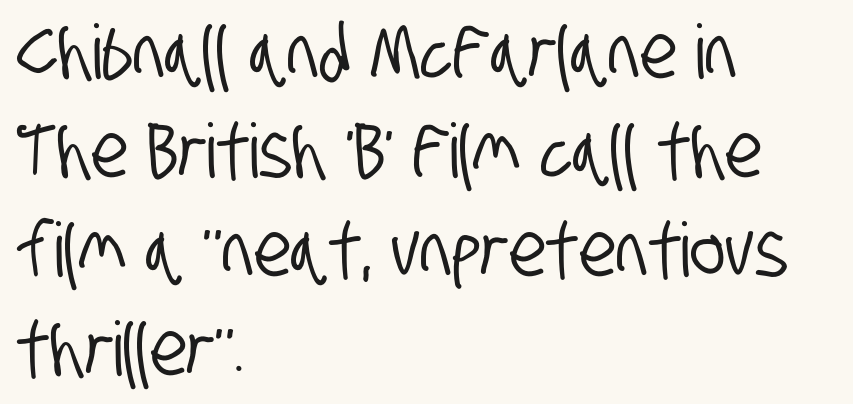
{"serif": "no", "width": "condensed", "stroke_contrast": "low", "x_height": "large", "monospaced": "no", "underline": "no", "align": "left", "line_spacing": "normal", "line_spacing_ratio": 1.32, "letter_spacing": "normal", "letter_spacing_em": 0.0, "glyph_px": 75}
